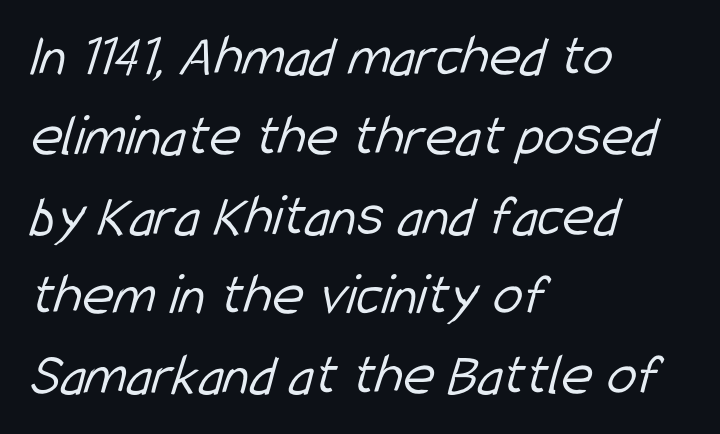
Q: Is the text bold? A: No.
Q: Is the typeface a serif or a sans-serif typeface? A: Sans-serif.
Q: Is the text underlined? A: No.
Q: How is the paragraph aligned? A: Left-aligned.
Q: Is the spacing between letters normal or unusually wide? A: Normal.
Q: Is the spacing between lines tight, normal or loose? A: Normal.
Q: Width (condensed, normal, or wide)? A: Condensed.
Q: Stroke contrast? A: Low.
Q: x-height? A: Medium.
Q: Monospaced? A: No.
